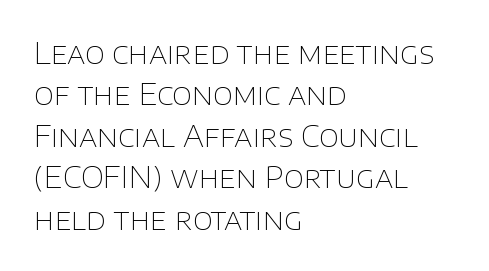
The image shows 29 px thin sans-serif type, upright; set left-aligned, normal line spacing (1.43x), normal letter spacing, not underlined; low stroke contrast and a large x-height.
